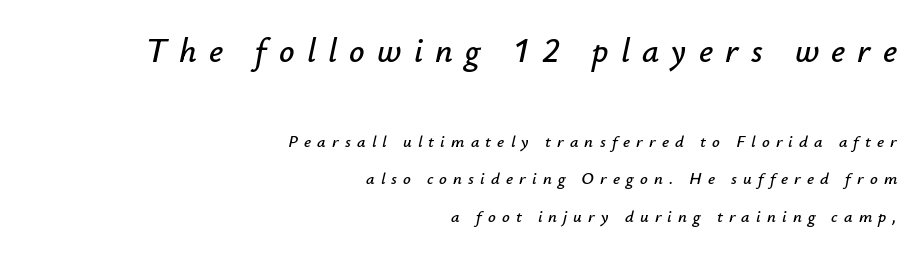
Q: Is the text italic (slanted)? A: Yes, it leans right by about 12 degrees.
Q: Is the text underlined? A: No.
Q: How is the paragraph aligned? A: Right-aligned.
Q: Is the spacing between letters normal or unusually wide? A: Unusually wide.
Q: Is the spacing between lines tight, normal or loose? A: Loose.
Q: Which block of text is set in a larger size, the first (top) or the second (bottom)? A: The first (top) one.
Q: Width (condensed, normal, or wide)? A: Normal.
Q: Stroke contrast? A: Low.
Q: x-height? A: Small.
Q: Monospaced? A: No.
